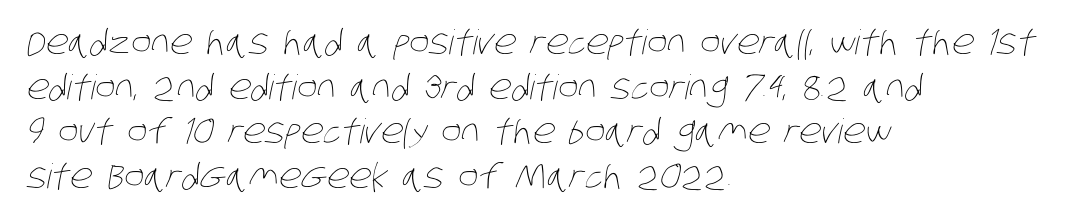
Q: Is the text bold? A: No.
Q: Is the text underlined? A: No.
Q: How is the paragraph aligned? A: Left-aligned.
Q: Is the spacing between letters normal or unusually wide? A: Normal.
Q: Is the spacing between lines tight, normal or loose? A: Normal.
Q: Width (condensed, normal, or wide)? A: Condensed.
Q: Stroke contrast? A: Low.
Q: x-height? A: Large.
Q: Monospaced? A: No.
